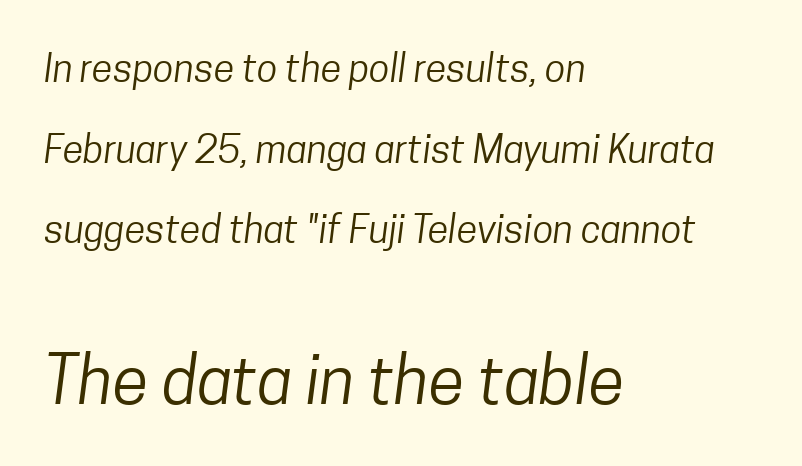
The designer went with a sans here, leaving each stem footless. The text block is weighted toward the left margin, trailing off unevenly rightward. Character widths vary here, with narrow letters taking less room than wide ones. The strokes carry an ordinary text weight at most. Look at the tracking — it's just the regular setting, nothing added.
